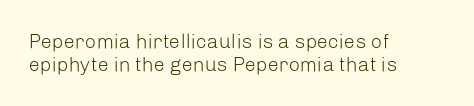
Q: Is the text bold? A: No.
Q: Is the text italic (slanted)? A: No, it is upright.
Q: Is the text underlined? A: No.
Q: How is the paragraph aligned? A: Left-aligned.
Q: Is the spacing between letters normal or unusually wide? A: Normal.
